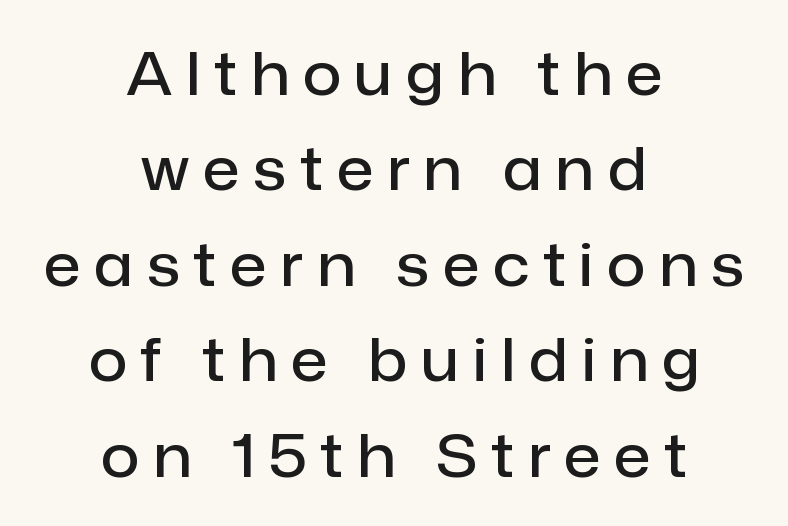
Does the lettering tilt? It doesn't — this is upright. The glyphs in this specimen are sans serif. Words appear elongated and porous because spacing is wide. This is moderately heavy type, rendered in semibold. The space directly below the letters is spotless.
